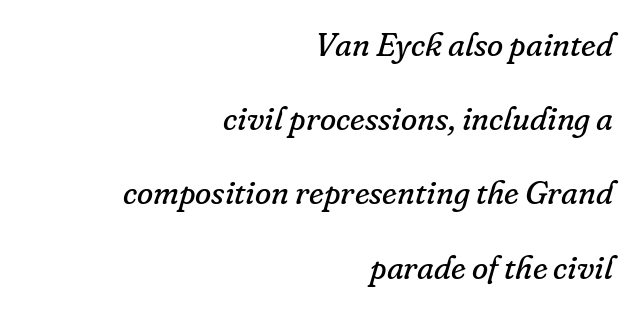
Stroke mass is kept to a normal reading level or below. Every character sits at an angle, as italics do. The lines are quadded right. The block of text is sparse from top to bottom, with ample space between rows. Plain, unruled lines of type.
